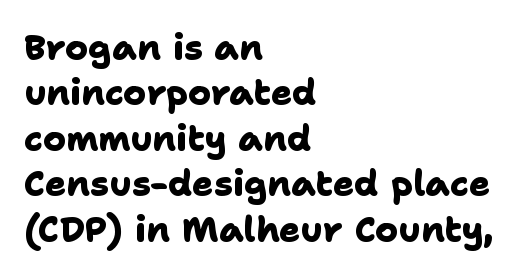
The image shows 35 px heavy sans-serif type; set left-aligned, normal line spacing (1.3x), normal letter spacing, not underlined; low stroke contrast and a medium x-height.
